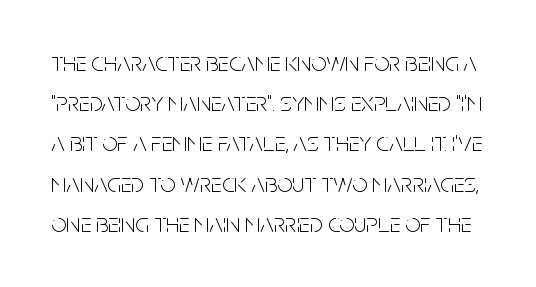
{"italic": "no", "bold": "no", "underline": "no", "line_spacing": "normal", "line_spacing_ratio": 1.49, "letter_spacing": "normal", "letter_spacing_em": 0.0, "glyph_px": 27}
